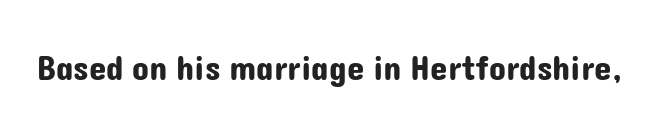
The image shows 35 px sans-serif type, upright; set normal letter spacing, not underlined; low stroke contrast and a medium x-height.
